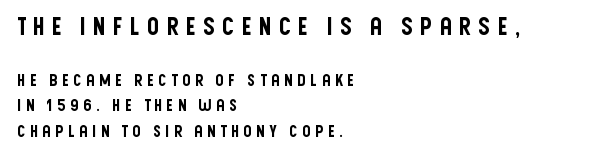
{"italic": "no", "underline": "no", "align": "left", "line_spacing": "normal", "line_spacing_ratio": 1.58, "letter_spacing": "wide", "letter_spacing_em": 0.27, "larger_block": "first", "size_ratio": 1.5, "glyph_px": 24}
